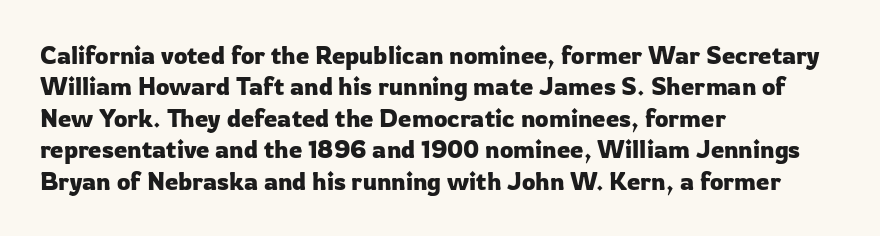
Here the glyphs are tracked normally, forming tight word shapes. Type without underlining. A roman cut, with each character standing at attention. A classic flush-left, rag-right setting is used for this passage.
